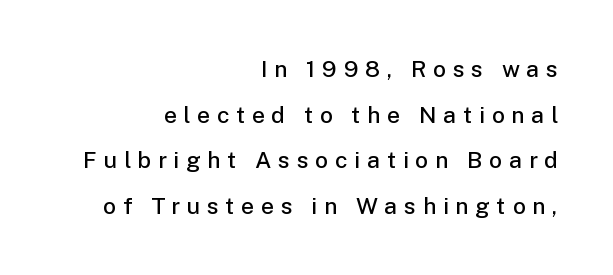
The image shows 23 px text type, upright; set right-aligned, loose line spacing (1.98x), unusually wide letter spacing (+0.29 em), not underlined.
